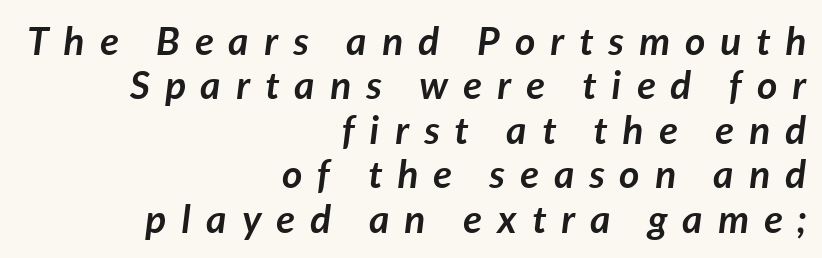
The image shows 39 px semibold type, italic (leaning right); set right-aligned, tight line spacing (1.14x), unusually wide letter spacing (+0.39 em), not underlined; low stroke contrast and a medium x-height.
